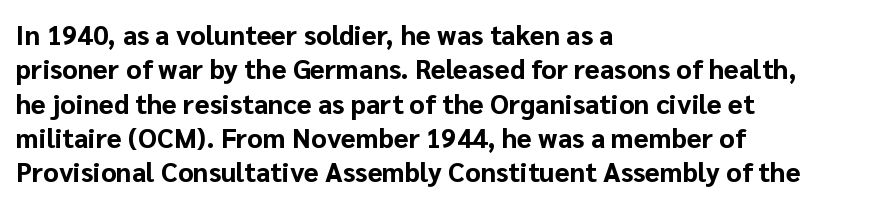
Q: Is the text bold? A: Yes.
Q: Is the text italic (slanted)? A: No, it is upright.
Q: Is the text underlined? A: No.
Q: How is the paragraph aligned? A: Left-aligned.
Q: Is the spacing between letters normal or unusually wide? A: Normal.
Q: Is the spacing between lines tight, normal or loose? A: Normal.
